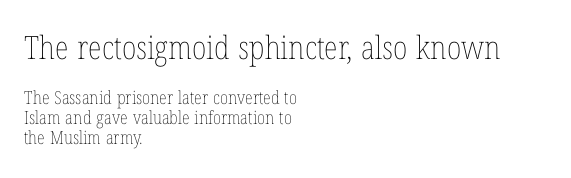
{"italic": "no", "bold": "no", "weight": "thin", "width": "condensed", "stroke_contrast": "low", "x_height": "medium", "monospaced": "no", "underline": "no", "align": "left", "line_spacing": "tight", "line_spacing_ratio": 1.09, "letter_spacing": "normal", "letter_spacing_em": 0.0, "larger_block": "first", "size_ratio": 1.78, "glyph_px": 32}
